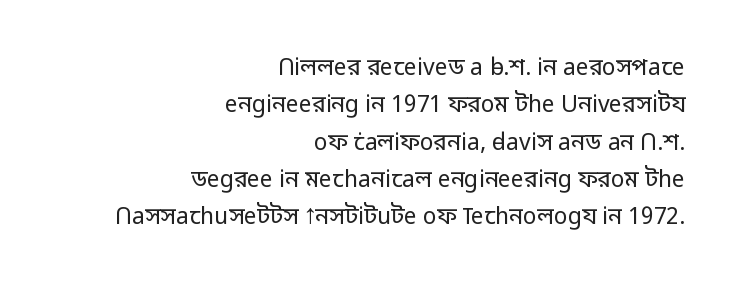
The letterforms sit at book weight or below. Every row of glyphs terminates at an identical x-position on the right. The letters stand straight up with perfectly vertical stems. How would I describe the line gaps? Plain and ordinary. Glance below the letters and you will spot only blank space. The letters sit at their default tracking, neither squeezed nor spread.
